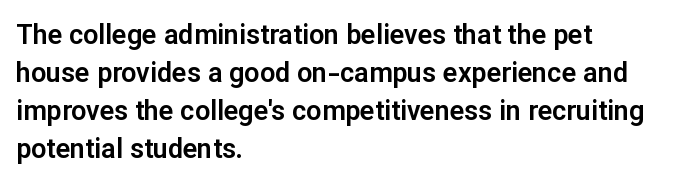
{"italic": "no", "underline": "no", "align": "left", "line_spacing": "normal", "line_spacing_ratio": 1.41, "letter_spacing": "normal", "letter_spacing_em": 0.0, "glyph_px": 27}
